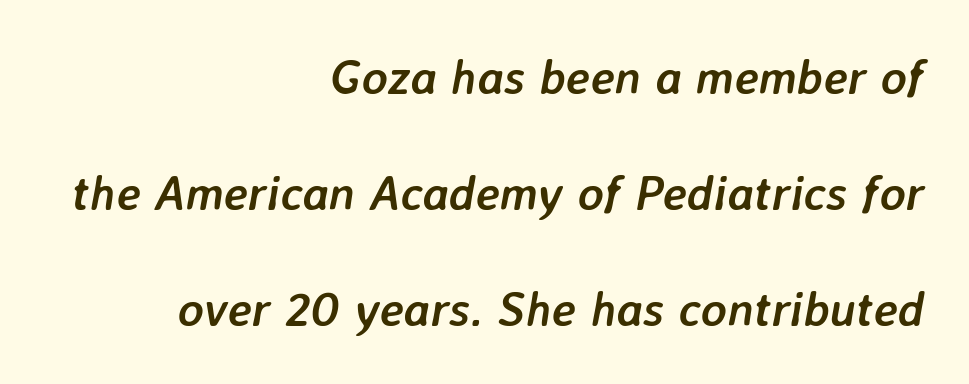
Q: Is the text bold? A: Yes.
Q: Is the text italic (slanted)? A: Yes, it leans right by about 7 degrees.
Q: Is the text underlined? A: No.
Q: How is the paragraph aligned? A: Right-aligned.
Q: Is the spacing between letters normal or unusually wide? A: Normal.
Q: Is the spacing between lines tight, normal or loose? A: Loose.
Q: Width (condensed, normal, or wide)? A: Normal.
Q: Stroke contrast? A: Low.
Q: x-height? A: Medium.
Q: Monospaced? A: No.
